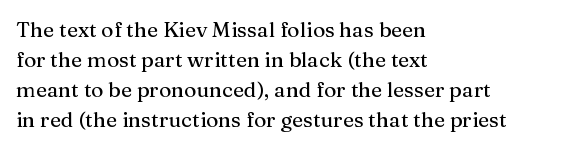
Q: Is the text italic (slanted)? A: No, it is upright.
Q: Is the text underlined? A: No.
Q: How is the paragraph aligned? A: Left-aligned.
Q: Is the spacing between letters normal or unusually wide? A: Normal.
Q: Is the spacing between lines tight, normal or loose? A: Normal.
